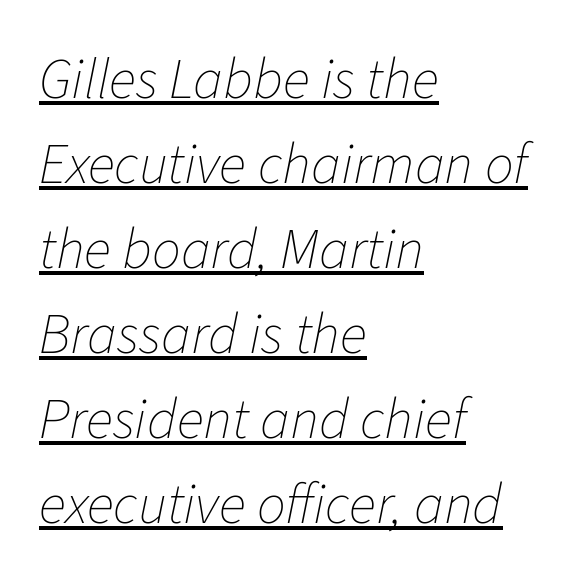
Q: Is the text bold? A: No.
Q: Is the text italic (slanted)? A: Yes, it leans right by about 11 degrees.
Q: Is the text underlined? A: Yes.
Q: How is the paragraph aligned? A: Left-aligned.
Q: Is the spacing between letters normal or unusually wide? A: Normal.
Q: Is the spacing between lines tight, normal or loose? A: Normal.
Q: Width (condensed, normal, or wide)? A: Normal.
Q: Stroke contrast? A: Low.
Q: x-height? A: Medium.
Q: Monospaced? A: No.
